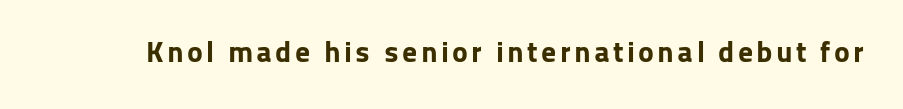
The image shows 30 px bold sans-serif type, upright; set not underlined; low stroke contrast and a medium x-height.
